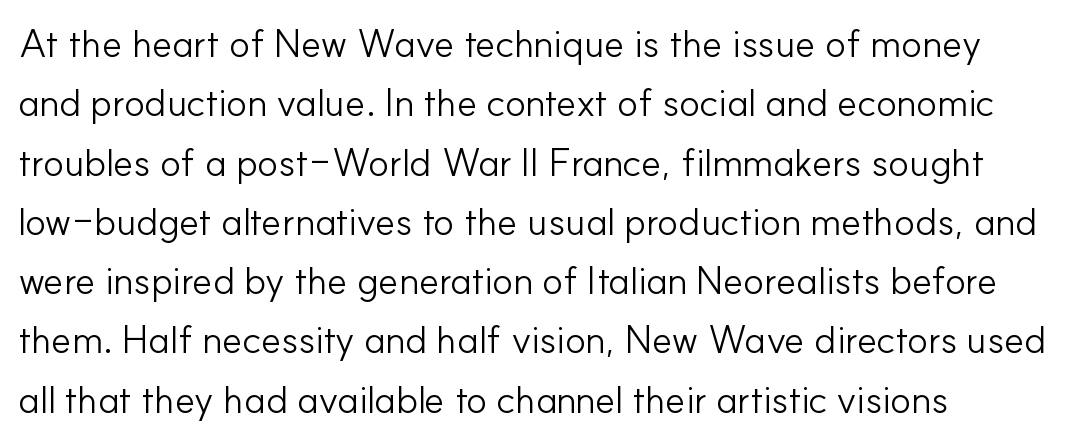
Q: Is the text bold? A: No.
Q: Is the text italic (slanted)? A: No, it is upright.
Q: Is the typeface a serif or a sans-serif typeface? A: Sans-serif.
Q: Is the text underlined? A: No.
Q: How is the paragraph aligned? A: Left-aligned.
Q: Is the spacing between letters normal or unusually wide? A: Normal.
Q: Is the spacing between lines tight, normal or loose? A: Normal.
Q: Width (condensed, normal, or wide)? A: Normal.
Q: Stroke contrast? A: Low.
Q: x-height? A: Small.
Q: Monospaced? A: No.
